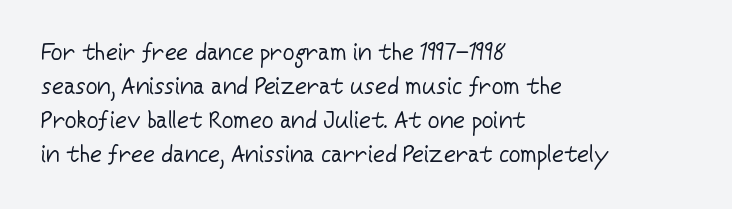
{"italic": "no", "bold": "no", "underline": "no", "align": "left", "line_spacing": "normal", "line_spacing_ratio": 1.48, "letter_spacing": "normal", "letter_spacing_em": 0.0, "glyph_px": 23}
